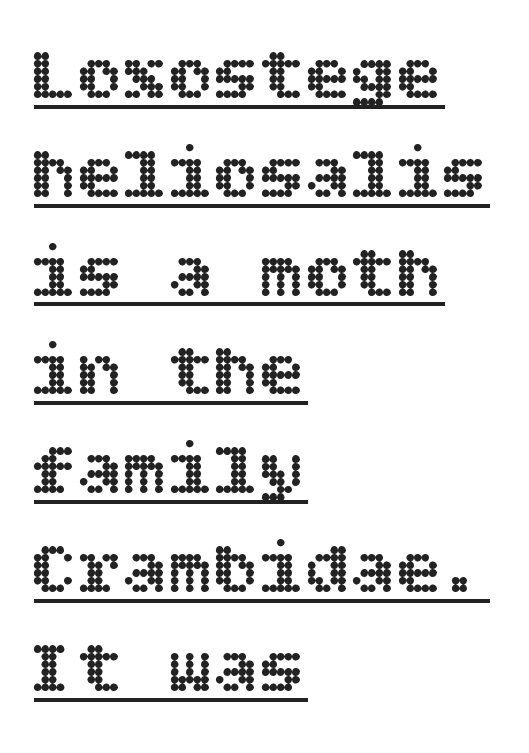
{"italic": "no", "width": "normal", "x_height": "large", "underline": "yes", "align": "left", "line_spacing": "normal", "line_spacing_ratio": 1.3, "letter_spacing": "normal", "letter_spacing_em": 0.0, "glyph_px": 76}
